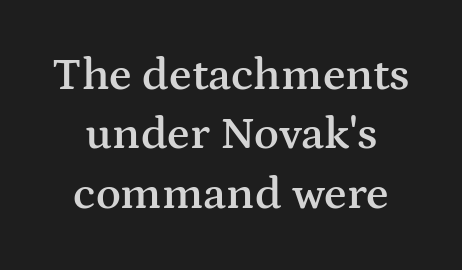
The image shows 46 px semibold, wide serif type, upright; set normal line spacing (1.29x), normal letter spacing, not underlined; medium stroke contrast and a medium x-height.
